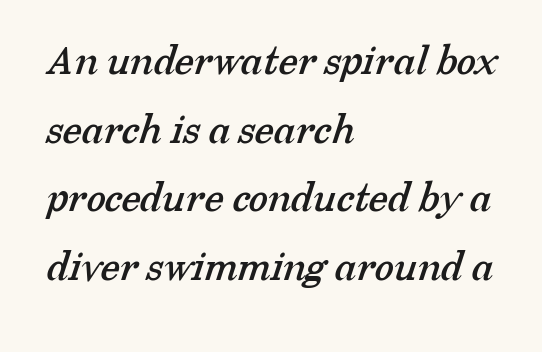
The image shows 44 px serif type; set left-aligned, normal line spacing (1.56x), normal letter spacing, not underlined; low stroke contrast and a medium x-height.
